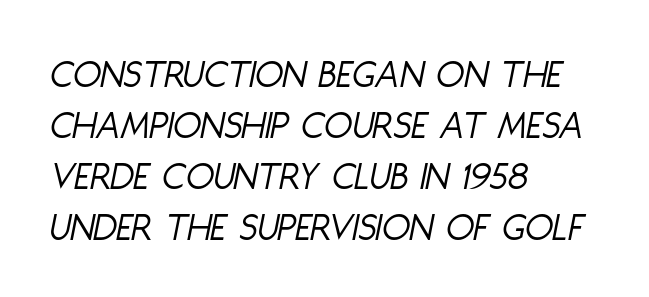
Q: Is the text bold? A: No.
Q: Is the text italic (slanted)? A: Yes, it leans right by about 11 degrees.
Q: Is the text underlined? A: No.
Q: How is the paragraph aligned? A: Left-aligned.
Q: Is the spacing between letters normal or unusually wide? A: Normal.
Q: Width (condensed, normal, or wide)? A: Condensed.
Q: Stroke contrast? A: Low.
Q: x-height? A: Large.
Q: Monospaced? A: No.
